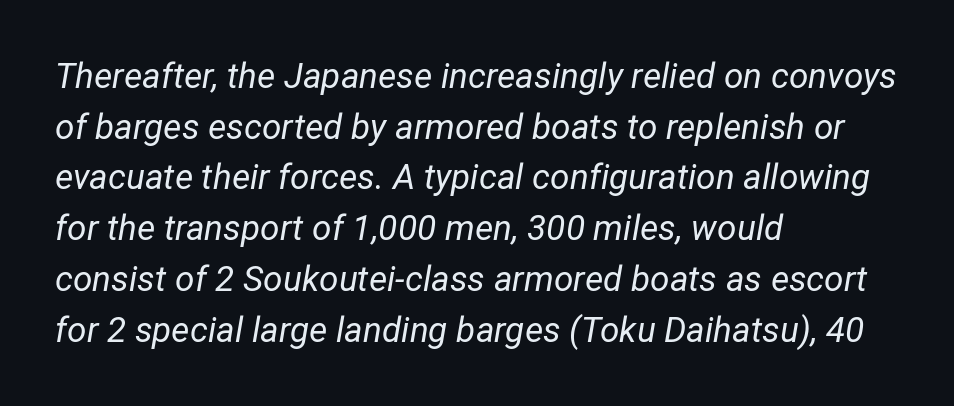
Q: Is the text bold? A: No.
Q: Is the text italic (slanted)? A: Yes, it leans right by about 12 degrees.
Q: Is the text underlined? A: No.
Q: How is the paragraph aligned? A: Left-aligned.
Q: Is the spacing between letters normal or unusually wide? A: Normal.
Q: Is the spacing between lines tight, normal or loose? A: Normal.
Q: Width (condensed, normal, or wide)? A: Normal.
Q: Stroke contrast? A: Low.
Q: x-height? A: Medium.
Q: Monospaced? A: No.
